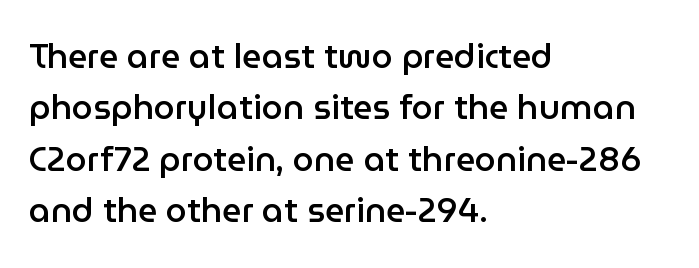
The image shows 34 px semibold sans-serif type, upright; set left-aligned, normal line spacing (1.51x), normal letter spacing, not underlined; low stroke contrast and a medium x-height.
